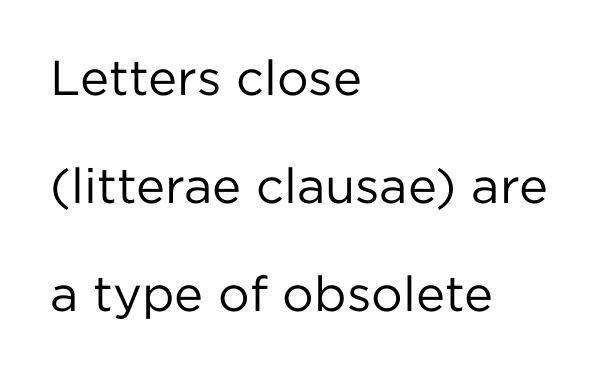
Students, note that the glyphs here touch the page at normal intervals. Horizontal alignment here is leftward, the default for most running prose. The font is comparable to plain body text, perhaps lighter. Is there much room between lines? Yes — plenty of vertical air separates them. Examine the stroke ends and you'll find no serifs.
